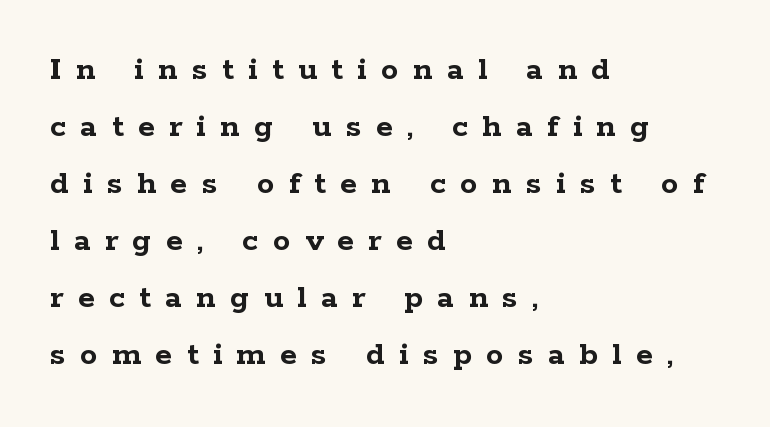
Q: Is the text bold? A: Yes.
Q: Is the text italic (slanted)? A: No, it is upright.
Q: Is the typeface a serif or a sans-serif typeface? A: Serif.
Q: Is the text underlined? A: No.
Q: How is the paragraph aligned? A: Left-aligned.
Q: Is the spacing between letters normal or unusually wide? A: Unusually wide.
Q: Is the spacing between lines tight, normal or loose? A: Normal.
Q: Width (condensed, normal, or wide)? A: Wide.
Q: Stroke contrast? A: Low.
Q: x-height? A: Medium.
Q: Monospaced? A: No.
